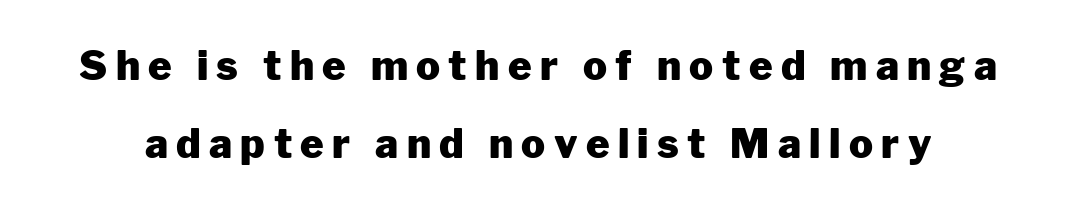
{"serif": "no", "italic": "no", "bold": "yes", "weight": "heavy", "width": "normal", "stroke_contrast": "low", "x_height": "medium", "monospaced": "no", "underline": "no", "line_spacing": "loose", "line_spacing_ratio": 1.96, "letter_spacing": "wide", "letter_spacing_em": 0.21, "glyph_px": 40}
